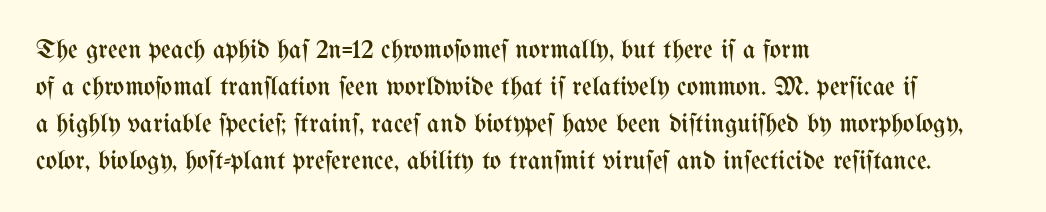
Q: Is the text bold? A: No.
Q: Is the text italic (slanted)? A: No, it is upright.
Q: Is the text underlined? A: No.
Q: How is the paragraph aligned? A: Left-aligned.
Q: Is the spacing between letters normal or unusually wide? A: Normal.
Q: Is the spacing between lines tight, normal or loose? A: Normal.
